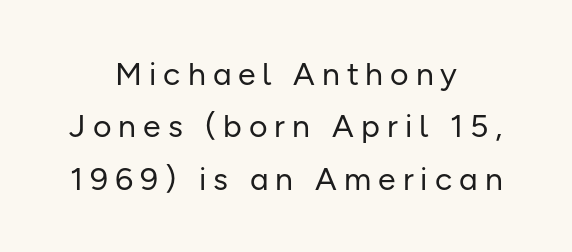
The image shows 32 px regular-weight sans-serif type, upright; set centered, normal line spacing (1.64x), unusually wide letter spacing (+0.22 em), not underlined; low stroke contrast and a medium x-height.
